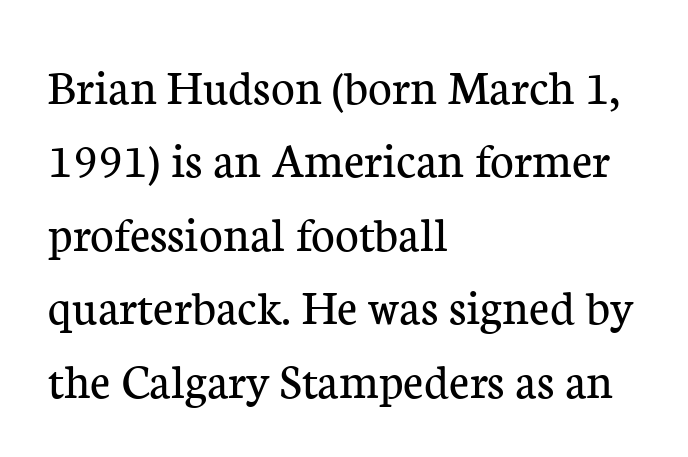
The image shows 51 px regular-weight serif type, upright; set left-aligned, normal line spacing (1.44x), normal letter spacing, not underlined; low stroke contrast and a medium x-height.
